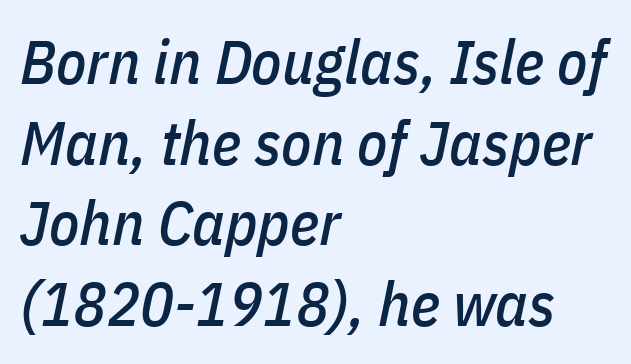
Q: Is the text italic (slanted)? A: Yes, it leans right by about 11 degrees.
Q: Is the text underlined? A: No.
Q: How is the paragraph aligned? A: Left-aligned.
Q: Is the spacing between letters normal or unusually wide? A: Normal.
Q: Is the spacing between lines tight, normal or loose? A: Normal.
Q: Width (condensed, normal, or wide)? A: Condensed.
Q: Stroke contrast? A: Low.
Q: x-height? A: Medium.
Q: Monospaced? A: No.
